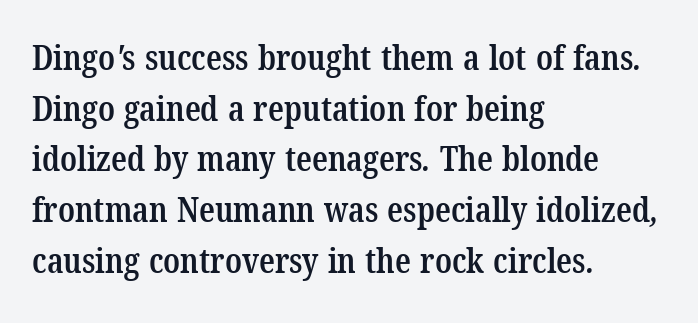
Q: Is the text bold? A: Semi-bold.
Q: Is the typeface a serif or a sans-serif typeface? A: Serif.
Q: Is the text underlined? A: No.
Q: How is the paragraph aligned? A: Left-aligned.
Q: Is the spacing between letters normal or unusually wide? A: Normal.
Q: Is the spacing between lines tight, normal or loose? A: Normal.
Q: Width (condensed, normal, or wide)? A: Condensed.
Q: Stroke contrast? A: Low.
Q: x-height? A: Medium.
Q: Monospaced? A: No.
